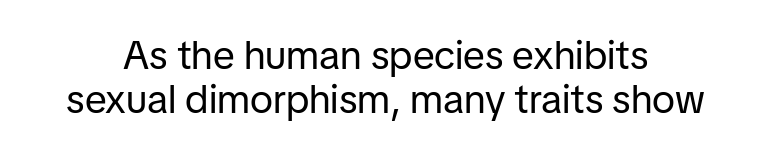
Style check: upright. No heavy texture on the line: the type isn't bold. The letters advance in unequal steps, a hallmark of proportional type. The line-height multiplier appears low, near solid setting. This is sans-serif lettering, the kind often seen on screens and signage. Each row of text sits above clean, open space.
